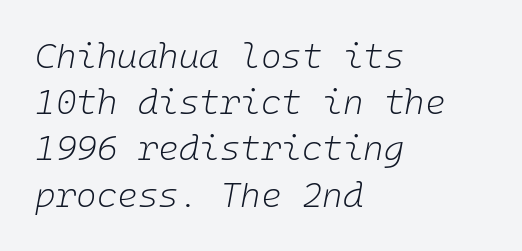
Q: Is the text bold? A: No.
Q: Is the text italic (slanted)? A: Yes, it leans right by about 10 degrees.
Q: Is the text underlined? A: No.
Q: How is the paragraph aligned? A: Left-aligned.
Q: Is the spacing between letters normal or unusually wide? A: Normal.
Q: Is the spacing between lines tight, normal or loose? A: Normal.
Q: Width (condensed, normal, or wide)? A: Normal.
Q: Stroke contrast? A: Low.
Q: x-height? A: Medium.
